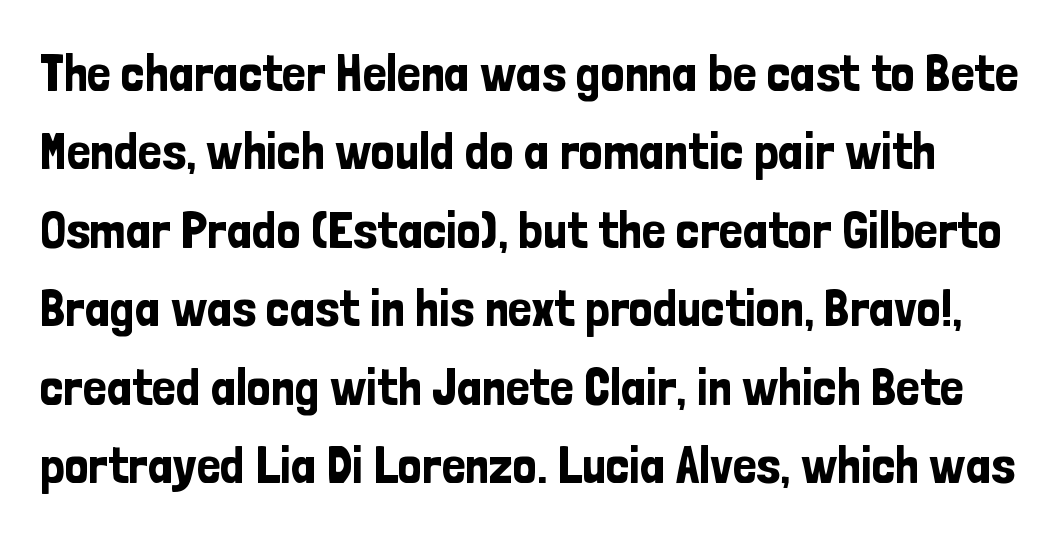
Students, observe: this is what conventionally led text looks like. Caption: standard tracking, unaltered. Font category for this specimen: sans-serif. Descenders are the only things crossing below the line.
